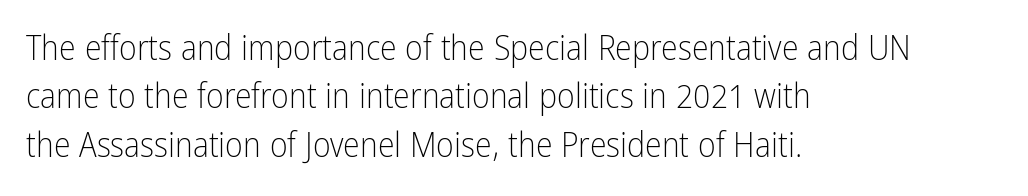
The image shows 34 px light, condensed sans-serif type, upright; set left-aligned, normal line spacing (1.42x), normal letter spacing, not underlined; low stroke contrast and a medium x-height.
